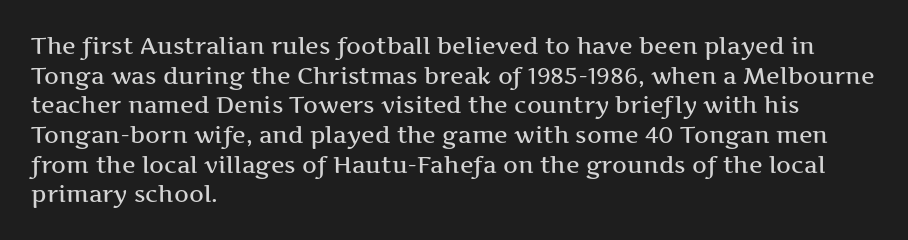
The image shows 23 px text type, upright; set left-aligned, normal line spacing (1.29x), normal letter spacing, not underlined.
